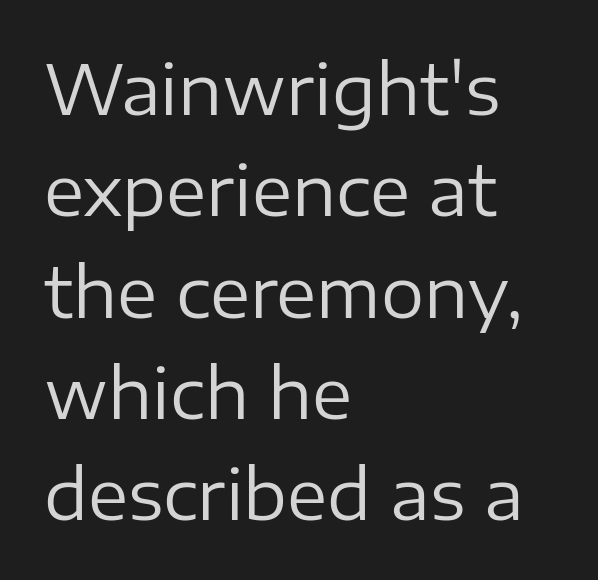
The image shows 68 px regular-weight sans-serif type, upright; set left-aligned, normal line spacing (1.49x), normal letter spacing, not underlined; low stroke contrast and a medium x-height.
